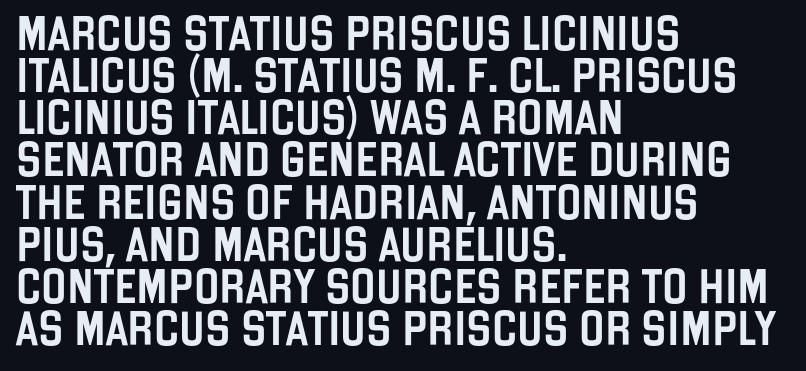
The image shows 34 px condensed sans-serif type, upright; set left-aligned, line spacing 1.24x, normal letter spacing, not underlined; low stroke contrast and a large x-height.
